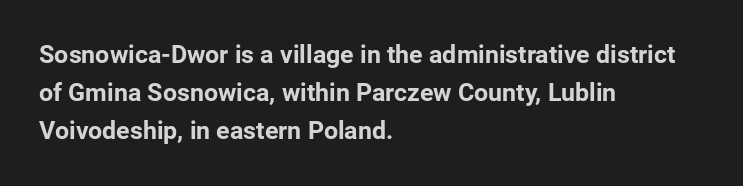
Q: Is the text bold? A: Yes.
Q: Is the text italic (slanted)? A: No, it is upright.
Q: Is the text underlined? A: No.
Q: How is the paragraph aligned? A: Left-aligned.
Q: Is the spacing between letters normal or unusually wide? A: Normal.
Q: Is the spacing between lines tight, normal or loose? A: Normal.
